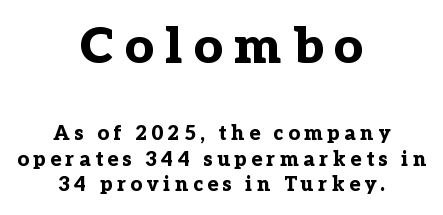
{"serif": "yes", "italic": "no", "bold": "yes", "weight": "bold", "width": "normal", "stroke_contrast": "low", "x_height": "medium", "monospaced": "no", "underline": "no", "align": "center", "line_spacing": "normal", "line_spacing_ratio": 1.28, "letter_spacing": "wide", "letter_spacing_em": 0.23, "larger_block": "first", "size_ratio": 2.5, "glyph_px": 50}
